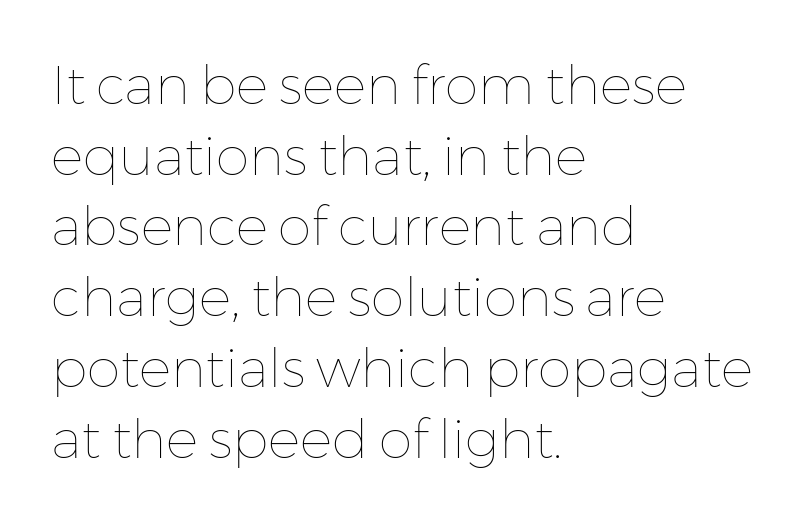
{"italic": "no", "bold": "no", "weight": "thin", "width": "normal", "stroke_contrast": "low", "x_height": "medium", "monospaced": "no", "underline": "no", "align": "left", "line_spacing": "normal", "line_spacing_ratio": 1.31, "letter_spacing": "normal", "letter_spacing_em": 0.0, "glyph_px": 54}
